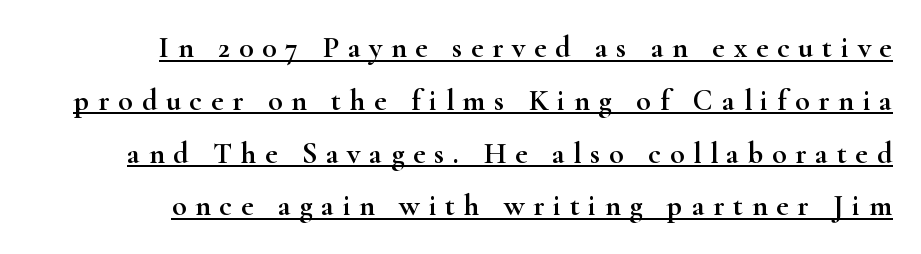
{"serif": "yes", "italic": "no", "width": "wide", "stroke_contrast": "high", "x_height": "small", "monospaced": "no", "underline": "yes", "align": "right", "line_spacing_ratio": 1.76, "letter_spacing": "wide", "letter_spacing_em": 0.29, "glyph_px": 30}
